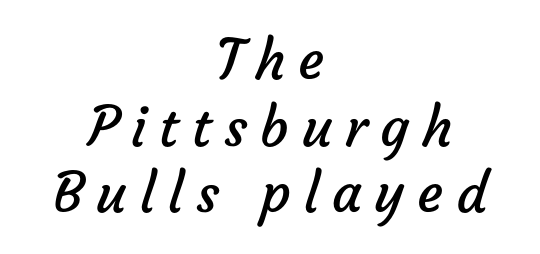
{"serif": "no", "bold": "no", "weight": "regular", "width": "normal", "stroke_contrast": "low", "x_height": "medium", "monospaced": "no", "underline": "no", "align": "center", "line_spacing_ratio": 1.21, "letter_spacing": "wide", "letter_spacing_em": 0.23, "glyph_px": 55}
